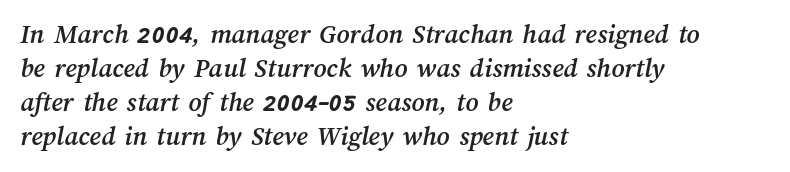
The compositor pushed each line to the left boundary. Do the characters align in a grid? No, the font is proportional. The area under the type is left untouched. Standard letterfit; no display-style spreading of the glyphs.
